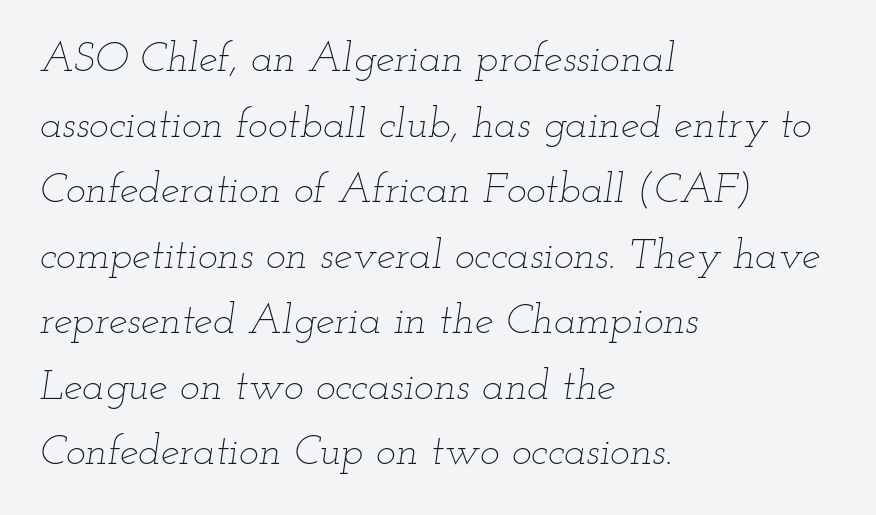
{"italic": "yes", "lean": "right", "slant_degrees": 12, "bold": "no", "weight": "thin", "width": "wide", "stroke_contrast": "low", "x_height": "small", "monospaced": "no", "underline": "no", "align": "left", "line_spacing": "normal", "line_spacing_ratio": 1.56, "letter_spacing": "normal", "letter_spacing_em": 0.0, "glyph_px": 42}
